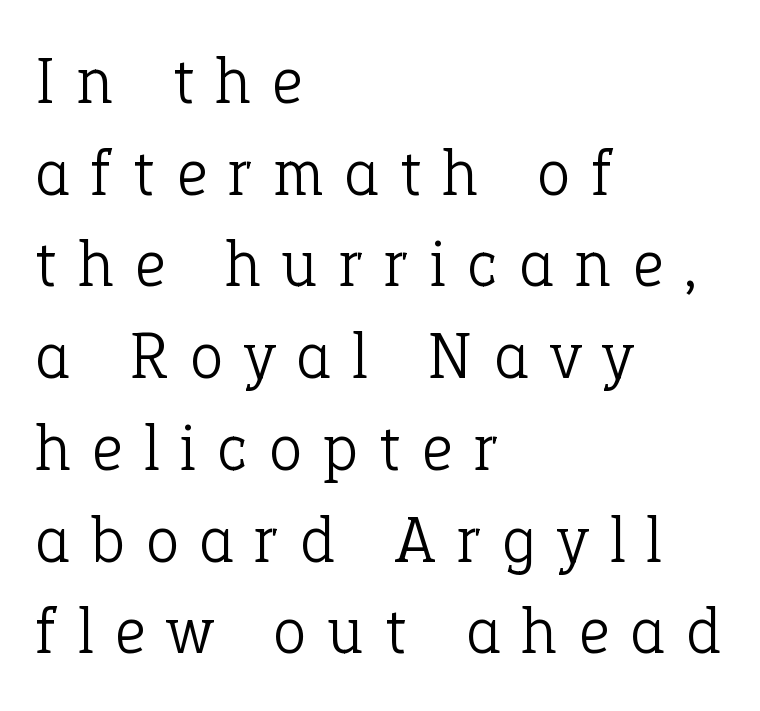
In CSS terms this would be text-align: left. Students, observe: this is what conventionally led text looks like. No italicization has been applied; the sample stays upright. Check where the strokes stop: tiny serifs finish them off.
